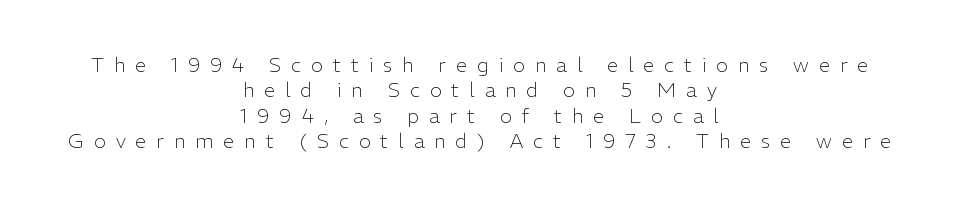
Q: Is the text bold? A: No.
Q: Is the text italic (slanted)? A: No, it is upright.
Q: Is the text underlined? A: No.
Q: How is the paragraph aligned? A: Centered.
Q: Is the spacing between letters normal or unusually wide? A: Unusually wide.
Q: Is the spacing between lines tight, normal or loose? A: Normal.
